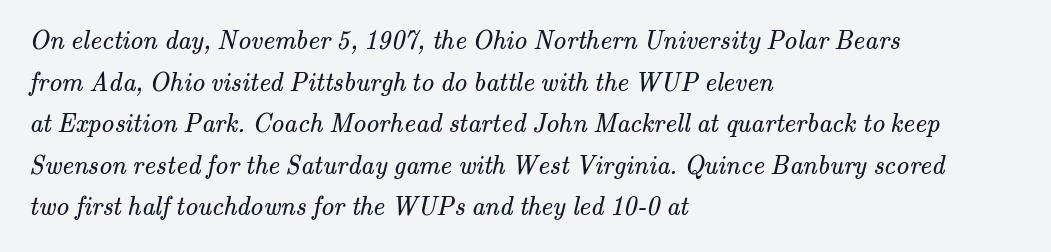
Q: Is the text bold? A: No.
Q: Is the text underlined? A: No.
Q: How is the paragraph aligned? A: Left-aligned.
Q: Is the spacing between letters normal or unusually wide? A: Normal.
Q: Is the spacing between lines tight, normal or loose? A: Normal.
